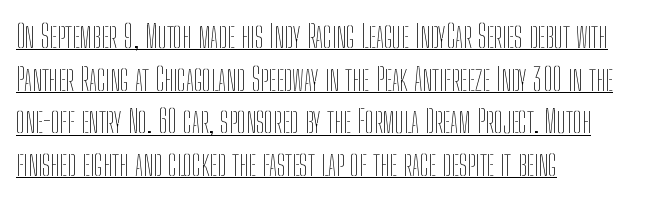
{"italic": "no", "bold": "no", "weight": "thin", "width": "condensed", "stroke_contrast": "low", "x_height": "medium", "monospaced": "no", "underline": "yes", "align": "left", "line_spacing": "normal", "line_spacing_ratio": 1.33, "letter_spacing": "normal", "letter_spacing_em": 0.0, "glyph_px": 32}
